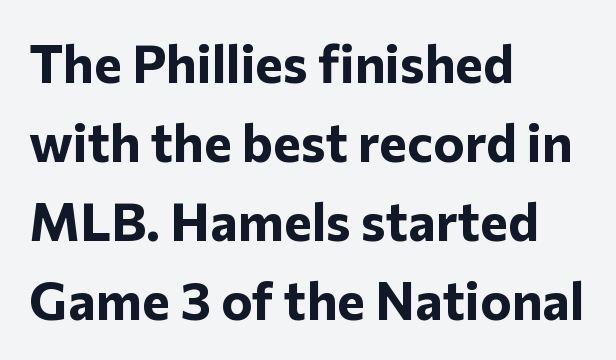
This is the regular roman posture of the typeface. Spacing between characters is what you'd get straight out of the box. The zone under the glyphs is completely vacant. Vertically, the passage feels balanced, rows spaced as you'd expect. As a designer I'd log this as weight 700, bold.
